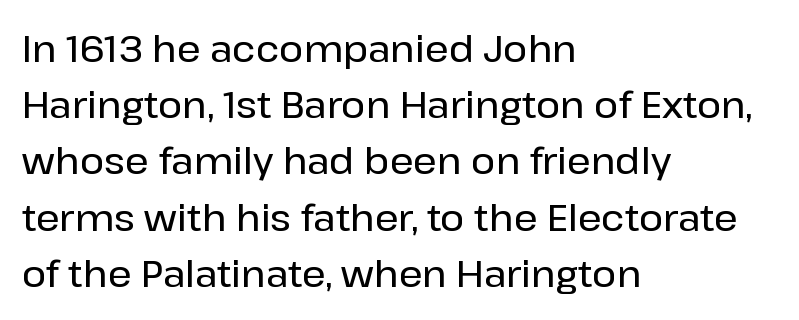
The image shows 37 px sans-serif type, upright; set left-aligned, normal line spacing (1.52x), normal letter spacing, not underlined; low stroke contrast and a medium x-height.
